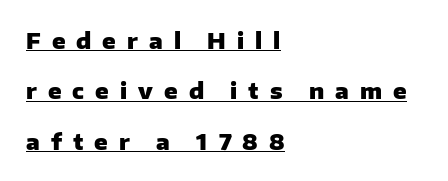
The image shows 22 px bold type, upright; set left-aligned, loose line spacing (2.29x), unusually wide letter spacing (+0.5 em), underlined.
